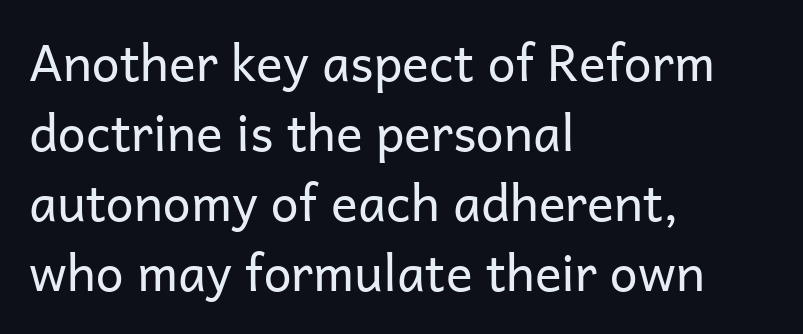
Serifs: no, the terminals of the letterforms are clean. Check the space under the baseline: it is left empty. Unbolded letterforms with no extra heft. Students, observe: this is what conventionally led text looks like. These lines are rendered in a variable-pitch font. A typesetter would call this zero additional tracking.
